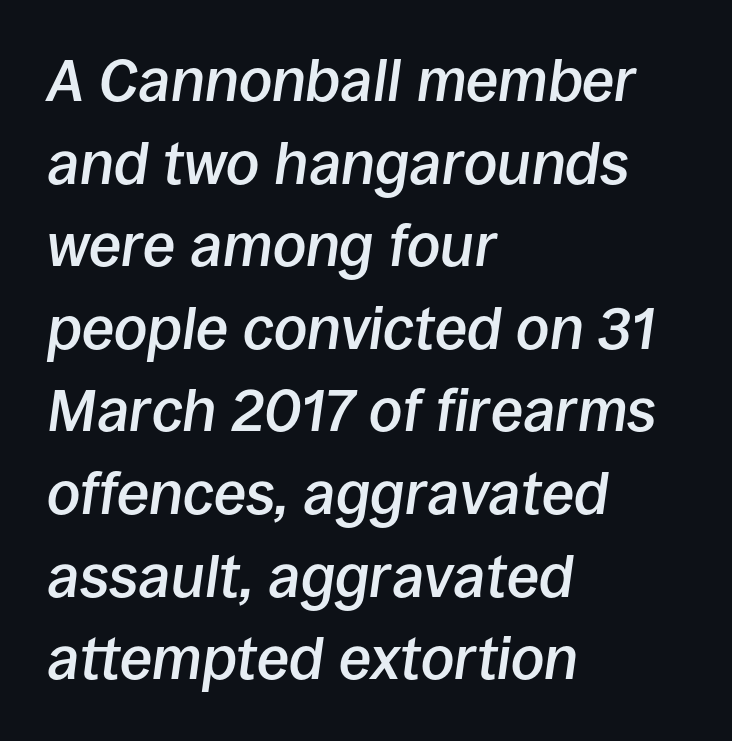
Q: Is the text bold? A: Semi-bold.
Q: Is the text italic (slanted)? A: Yes, it leans right by about 8 degrees.
Q: Is the text underlined? A: No.
Q: How is the paragraph aligned? A: Left-aligned.
Q: Is the spacing between letters normal or unusually wide? A: Normal.
Q: Is the spacing between lines tight, normal or loose? A: Normal.
Q: Width (condensed, normal, or wide)? A: Normal.
Q: Stroke contrast? A: Low.
Q: x-height? A: Large.
Q: Monospaced? A: No.
